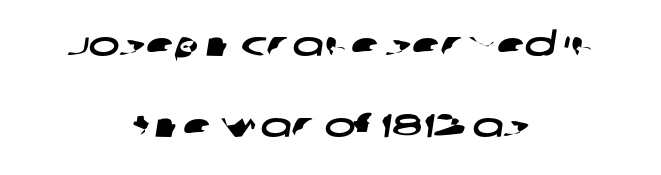
The image shows 33 px wide sans-serif type; set centered, loose line spacing (2.45x), normal letter spacing, not underlined; low stroke contrast and a large x-height.
